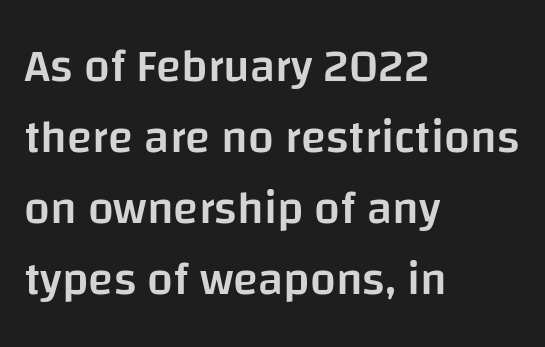
{"serif": "no", "italic": "no", "bold": "semi", "weight": "semibold", "width": "normal", "stroke_contrast": "low", "x_height": "large", "monospaced": "no", "underline": "no", "align": "left", "line_spacing": "normal", "line_spacing_ratio": 1.54, "letter_spacing": "normal", "letter_spacing_em": 0.0, "glyph_px": 46}
